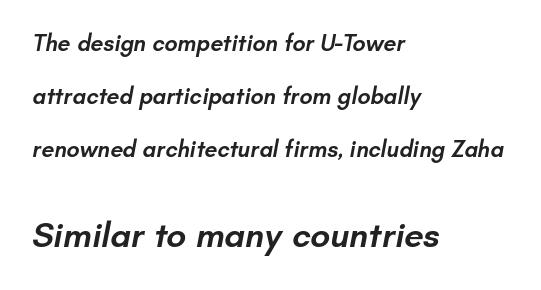
Check where the strokes stop: nothing finishes them off — pure sans. Caption: upper text group reduced, lower text group enlarged. The vertical gap from one line to the next is large. Descenders hang freely into open space.
